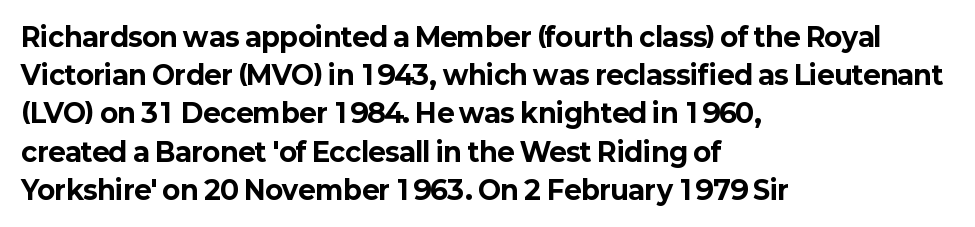
Q: Is the text bold? A: Yes.
Q: Is the text italic (slanted)? A: No, it is upright.
Q: Is the text underlined? A: No.
Q: How is the paragraph aligned? A: Left-aligned.
Q: Is the spacing between letters normal or unusually wide? A: Normal.
Q: Is the spacing between lines tight, normal or loose? A: Normal.
